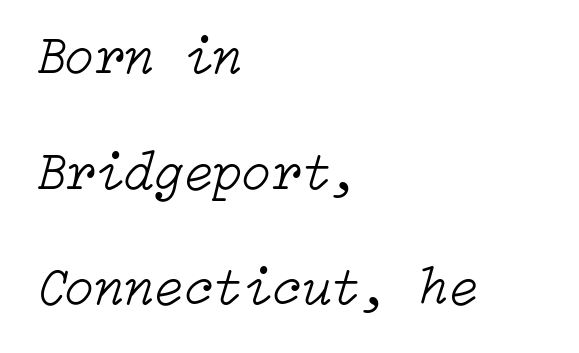
{"italic": "yes", "lean": "right", "slant_degrees": 15, "bold": "no", "weight": "light", "width": "normal", "stroke_contrast": "low", "x_height": "medium", "underline": "no", "align": "left", "line_spacing": "loose", "line_spacing_ratio": 2.14, "letter_spacing": "normal", "letter_spacing_em": 0.0, "glyph_px": 54}
